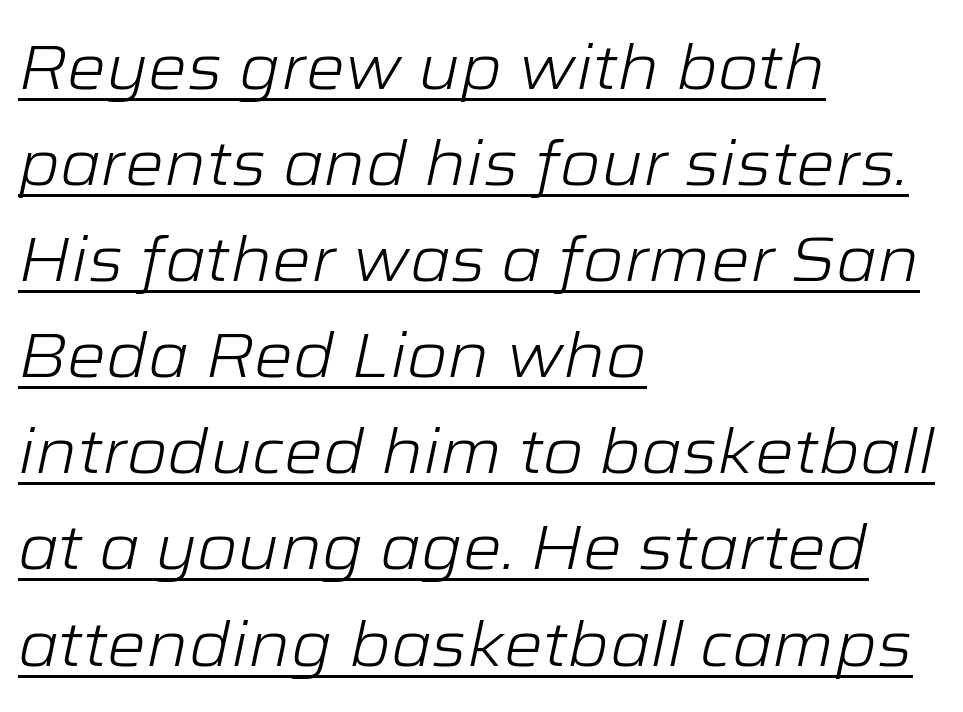
{"italic": "yes", "lean": "right", "slant_degrees": 12, "bold": "no", "weight": "light", "width": "wide", "stroke_contrast": "low", "x_height": "medium", "monospaced": "no", "underline": "yes", "align": "left", "line_spacing": "normal", "line_spacing_ratio": 1.55, "letter_spacing": "normal", "letter_spacing_em": 0.0, "glyph_px": 62}
